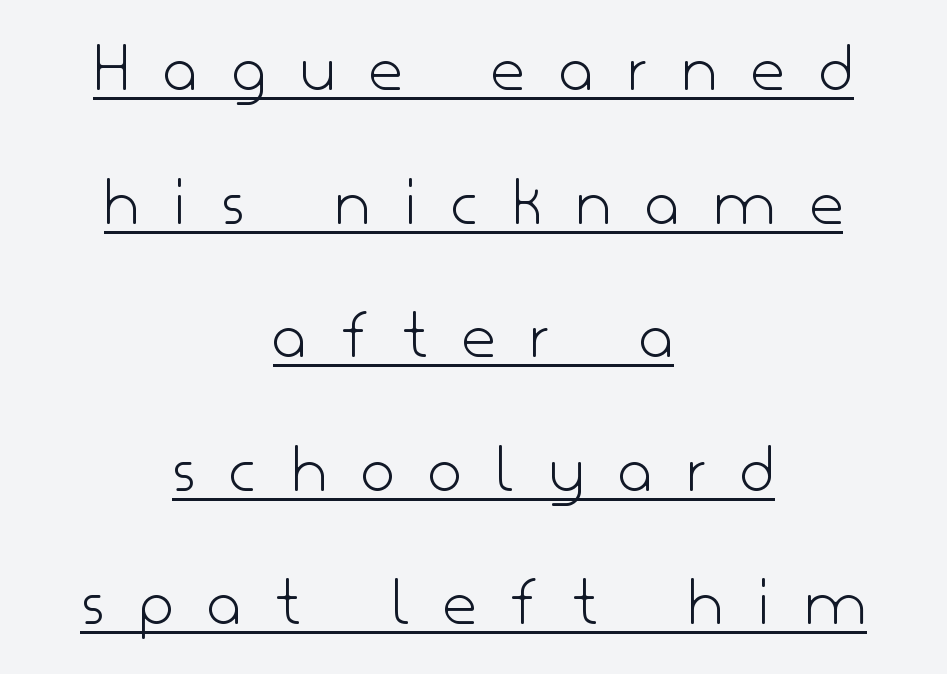
Q: Is the text bold? A: No.
Q: Is the text italic (slanted)? A: No, it is upright.
Q: Is the typeface a serif or a sans-serif typeface? A: Sans-serif.
Q: Is the text underlined? A: Yes.
Q: How is the paragraph aligned? A: Centered.
Q: Is the spacing between letters normal or unusually wide? A: Unusually wide.
Q: Width (condensed, normal, or wide)? A: Normal.
Q: Stroke contrast? A: Low.
Q: x-height? A: Small.
Q: Monospaced? A: No.
